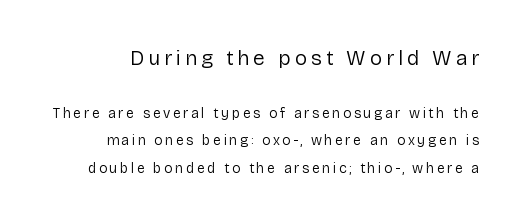
Baseline-to-baseline distance is far greater than the letter height. Check under the words: just untouched page. Vertical strokes here are truly vertical. Is the type heavy? It reads as light-to-regular instead. The upper block of text is set noticeably larger than the block beneath it.
